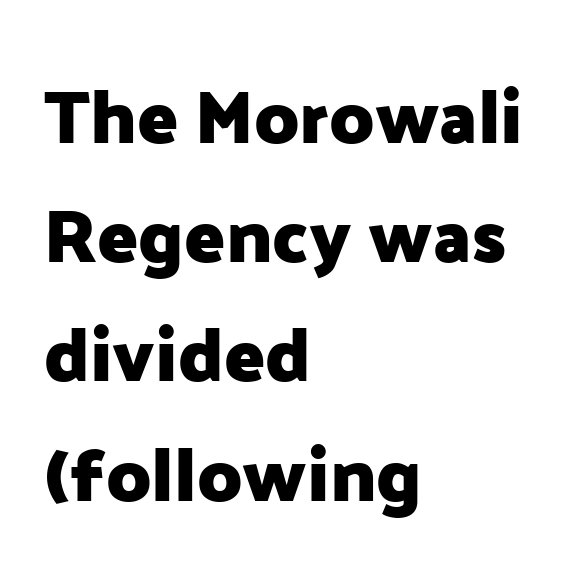
The text was rendered using a sans face with plain stroke endings. Is this a fixed-width face? No — the glyphs have proportional, varying widths. The type sits square on the baseline with zero lean. In terms of letterspacing, this is plain default setting. The compositor pushed each line to the left boundary.
